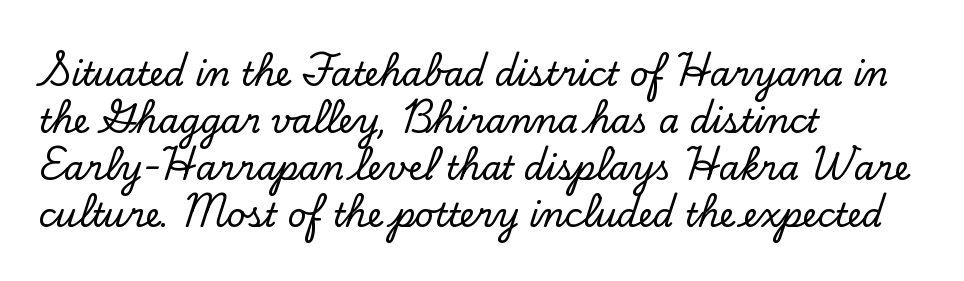
The image shows 33 px serif type; set left-aligned, normal line spacing (1.42x), normal letter spacing, not underlined; low stroke contrast and a small x-height.
